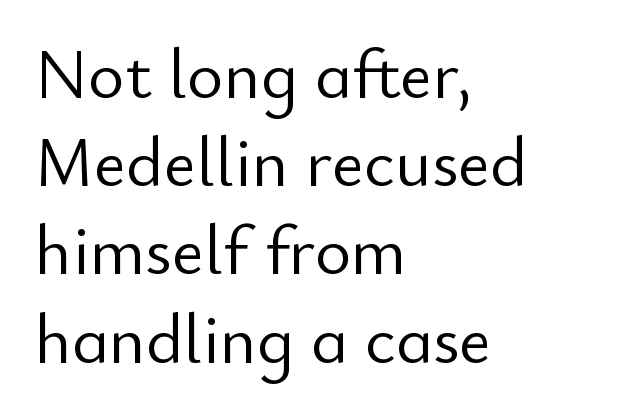
The image shows 70 px light sans-serif type, upright; set left-aligned, normal line spacing (1.26x), normal letter spacing, not underlined; low stroke contrast and a small x-height.
